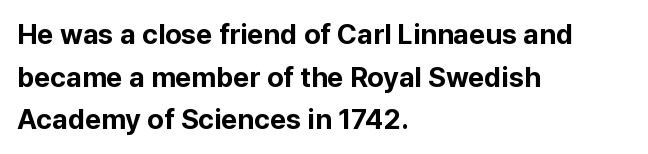
The image shows 28 px bold sans-serif type, upright; set left-aligned, normal line spacing (1.52x), normal letter spacing, not underlined; low stroke contrast and a medium x-height.
